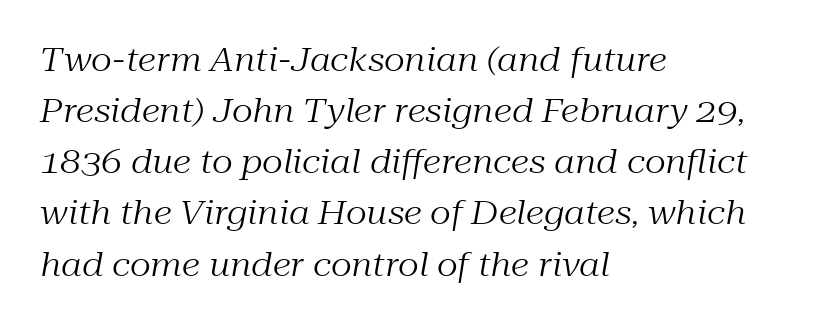
Q: Is the text bold? A: No.
Q: Is the text italic (slanted)? A: Yes, it leans right by about 10 degrees.
Q: Is the typeface a serif or a sans-serif typeface? A: Serif.
Q: Is the text underlined? A: No.
Q: How is the paragraph aligned? A: Left-aligned.
Q: Is the spacing between letters normal or unusually wide? A: Normal.
Q: Is the spacing between lines tight, normal or loose? A: Normal.
Q: Width (condensed, normal, or wide)? A: Normal.
Q: Stroke contrast? A: Medium.
Q: x-height? A: Medium.
Q: Monospaced? A: No.
